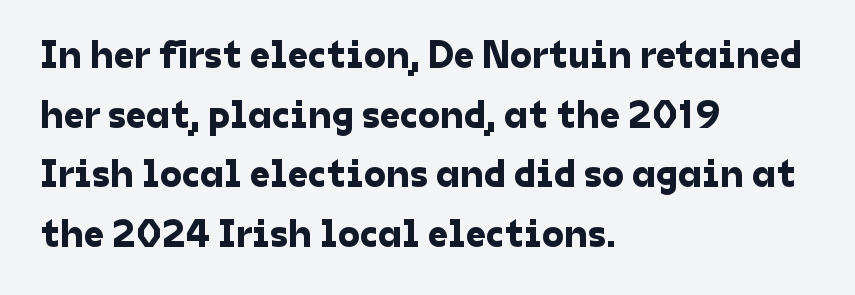
{"serif": "no", "width": "normal", "stroke_contrast": "low", "x_height": "medium", "monospaced": "no", "underline": "no", "align": "left", "line_spacing": "normal", "line_spacing_ratio": 1.49, "letter_spacing": "normal", "letter_spacing_em": 0.0, "glyph_px": 40}
